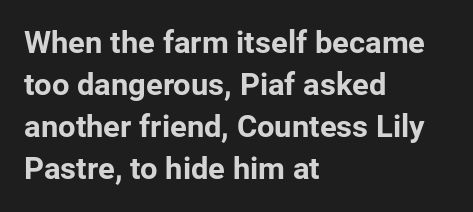
You can tell it's not italic because the verticals are truly vertical. The rows are spaced the way most documents space them. The type is set solid horizontally, with unmodified tracking. Clear beneath every line of the passage.
